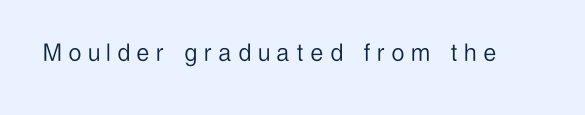
Q: Is the text bold? A: No.
Q: Is the text italic (slanted)? A: No, it is upright.
Q: Is the typeface a serif or a sans-serif typeface? A: Sans-serif.
Q: Is the text underlined? A: No.
Q: Is the spacing between letters normal or unusually wide? A: Unusually wide.
Q: Width (condensed, normal, or wide)? A: Condensed.
Q: Stroke contrast? A: Low.
Q: x-height? A: Medium.
Q: Monospaced? A: No.
